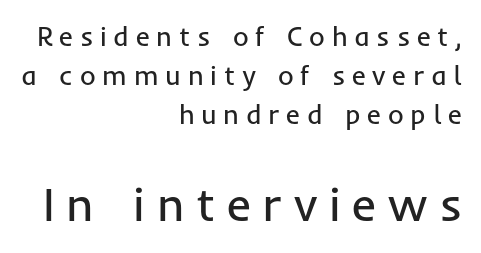
Q: Is the text bold? A: No.
Q: Is the text italic (slanted)? A: No, it is upright.
Q: Is the typeface a serif or a sans-serif typeface? A: Sans-serif.
Q: Is the text underlined? A: No.
Q: How is the paragraph aligned? A: Right-aligned.
Q: Is the spacing between letters normal or unusually wide? A: Unusually wide.
Q: Is the spacing between lines tight, normal or loose? A: Normal.
Q: Which block of text is set in a larger size, the first (top) or the second (bottom)? A: The second (bottom) one.
Q: Width (condensed, normal, or wide)? A: Normal.
Q: Stroke contrast? A: Low.
Q: x-height? A: Medium.
Q: Monospaced? A: No.
